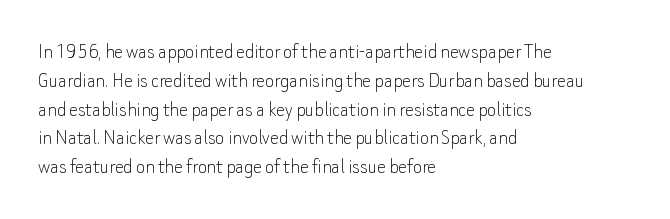
{"italic": "no", "bold": "no", "underline": "no", "align": "left", "line_spacing": "normal", "line_spacing_ratio": 1.31, "letter_spacing": "normal", "letter_spacing_em": 0.0, "glyph_px": 22}
